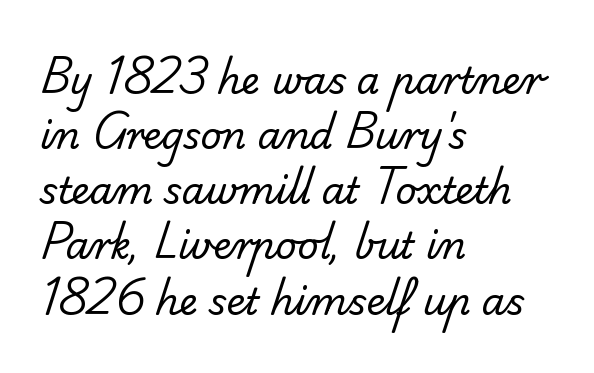
The image shows 37 px regular-weight sans-serif type; set left-aligned, normal line spacing (1.49x), normal letter spacing, not underlined; low stroke contrast and a small x-height.
